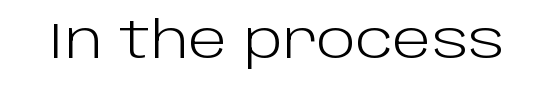
Q: Is the text bold? A: No.
Q: Is the text italic (slanted)? A: No, it is upright.
Q: Is the typeface a serif or a sans-serif typeface? A: Sans-serif.
Q: Is the text underlined? A: No.
Q: Is the spacing between letters normal or unusually wide? A: Normal.
Q: Width (condensed, normal, or wide)? A: Normal.
Q: Stroke contrast? A: Low.
Q: x-height? A: Large.
Q: Monospaced? A: No.
